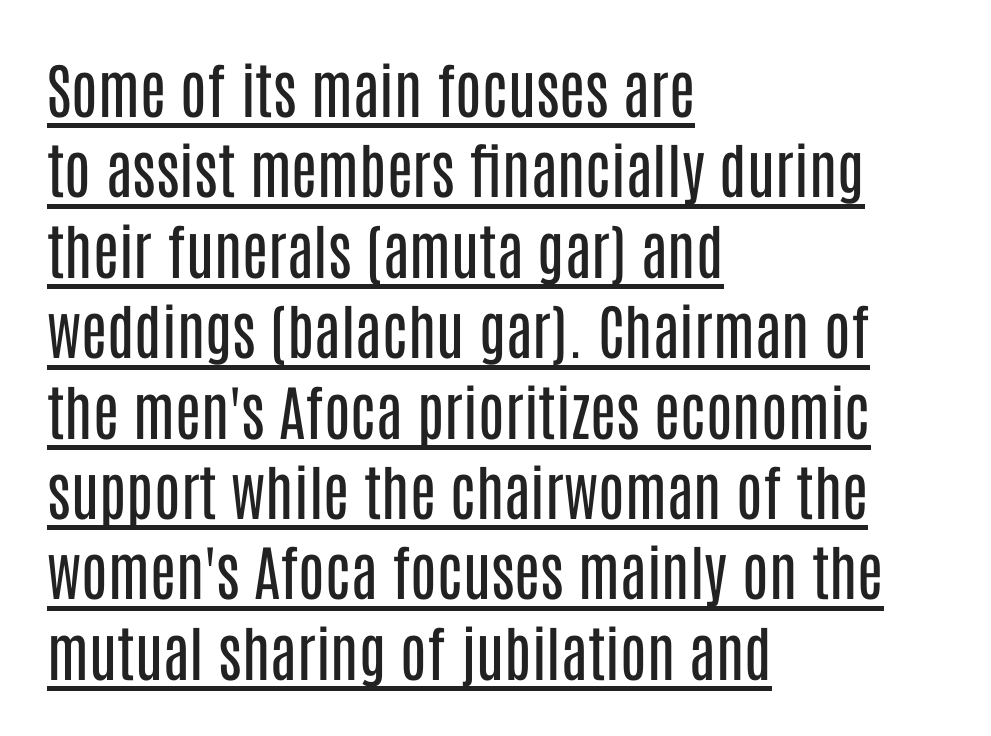
Evenly set lines give the paragraph a standard silhouette. A light-to-regular cut is what we see here. A typesetter would call this proportional, since set widths differ per character. The string is rendered with underlining switched on. Each line starts at the same left margin while the right side varies.
